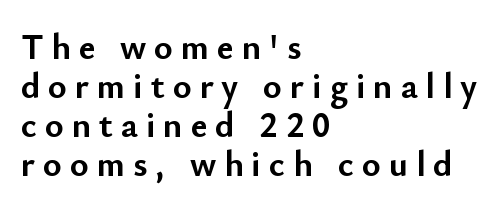
You could not count columns in this text — the font is proportionally spaced. The text block is weighted toward the left margin, trailing off unevenly rightward. Glyph-to-glyph distance is far greater than everyday printed text. Rule under the text: the space is simply empty.
